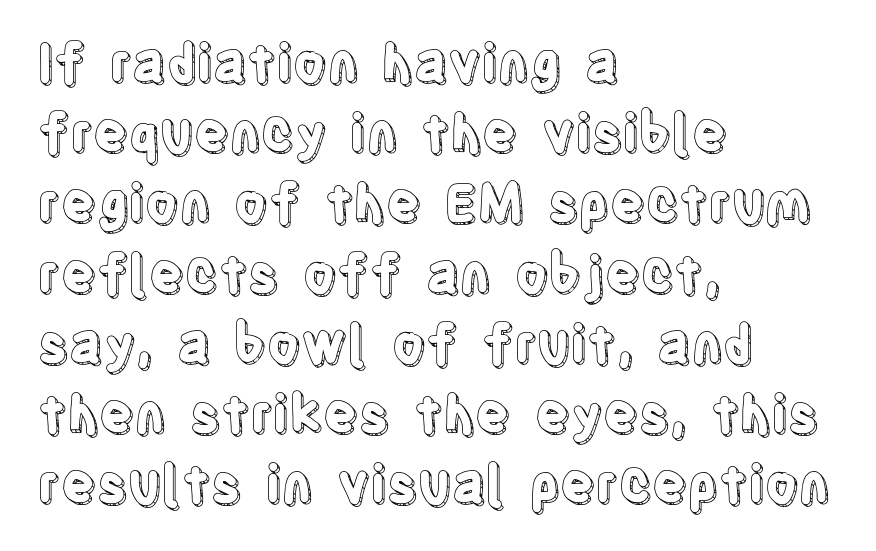
Q: Is the text italic (slanted)? A: No, it is upright.
Q: Is the text underlined? A: No.
Q: How is the paragraph aligned? A: Left-aligned.
Q: Is the spacing between letters normal or unusually wide? A: Normal.
Q: Is the spacing between lines tight, normal or loose? A: Normal.
Q: Width (condensed, normal, or wide)? A: Condensed.
Q: x-height? A: Large.
Q: Monospaced? A: No.
